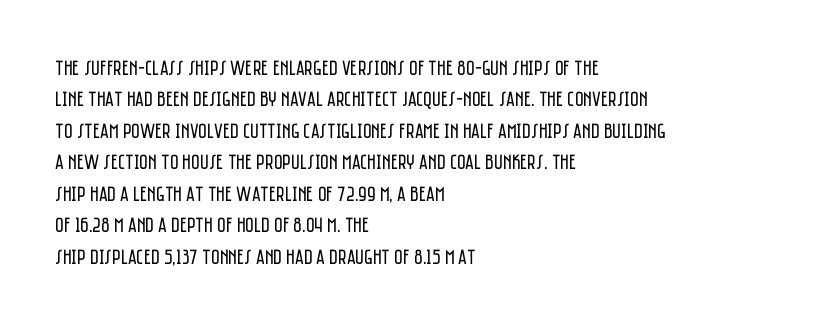
Q: Is the text bold? A: No.
Q: Is the text italic (slanted)? A: No, it is upright.
Q: Is the text underlined? A: No.
Q: How is the paragraph aligned? A: Left-aligned.
Q: Is the spacing between letters normal or unusually wide? A: Normal.
Q: Is the spacing between lines tight, normal or loose? A: Normal.
